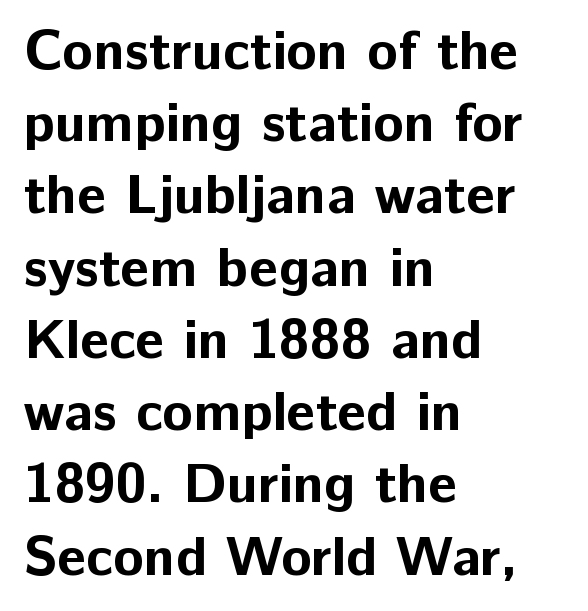
Q: Is the text bold? A: Yes.
Q: Is the text italic (slanted)? A: No, it is upright.
Q: Is the typeface a serif or a sans-serif typeface? A: Sans-serif.
Q: Is the text underlined? A: No.
Q: How is the paragraph aligned? A: Left-aligned.
Q: Is the spacing between letters normal or unusually wide? A: Normal.
Q: Is the spacing between lines tight, normal or loose? A: Normal.
Q: Width (condensed, normal, or wide)? A: Normal.
Q: Stroke contrast? A: Low.
Q: x-height? A: Medium.
Q: Monospaced? A: No.
